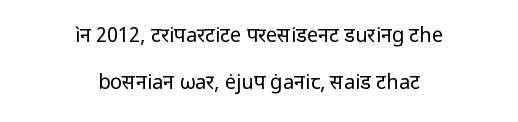
Stroke thickness stays within the range of a standard reading face or lighter. Does extra space separate the letters? No, they use regular spacing. A clean baseline with only descenders dipping below it. The vertical gap from one line to the next is large.
